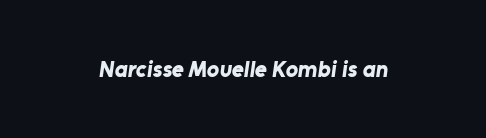
{"bold": "yes", "underline": "no", "letter_spacing": "normal", "letter_spacing_em": 0.0, "glyph_px": 23}
